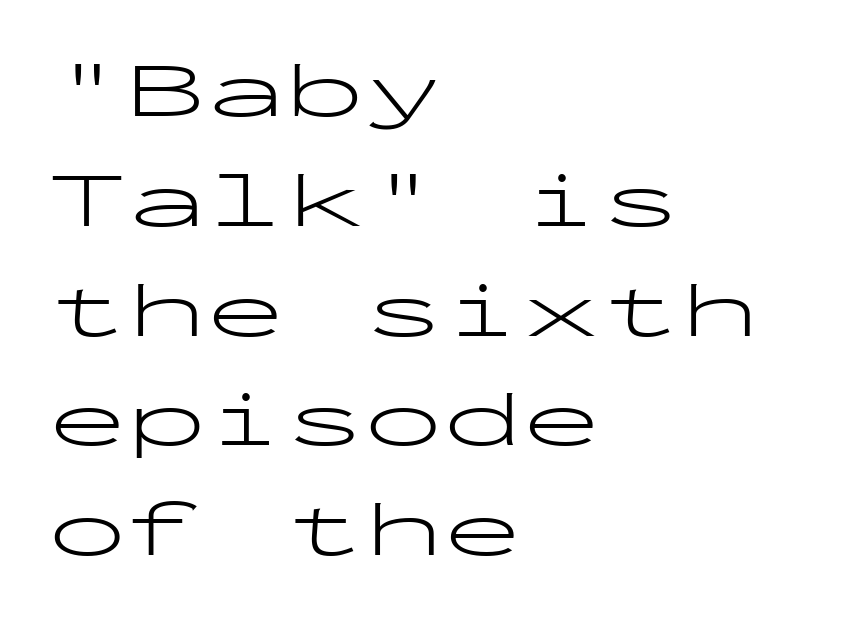
The image shows 79 px light, wide sans-serif type, upright, monospaced; set left-aligned, normal line spacing (1.39x), normal letter spacing, not underlined; low stroke contrast and a medium x-height.
